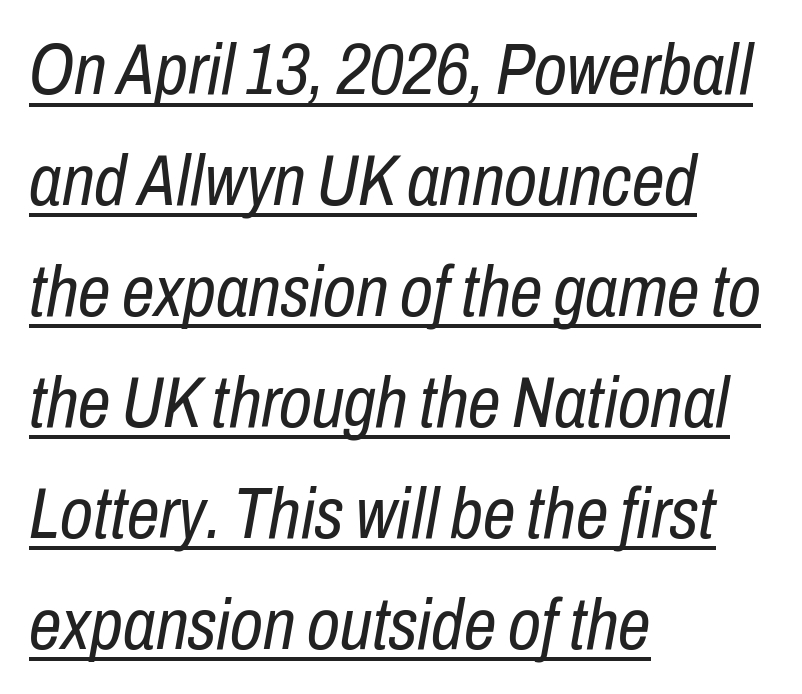
The image shows 73 px regular-weight, condensed type, italic (leaning right); set left-aligned, normal line spacing (1.52x), normal letter spacing, underlined; low stroke contrast and a medium x-height.
